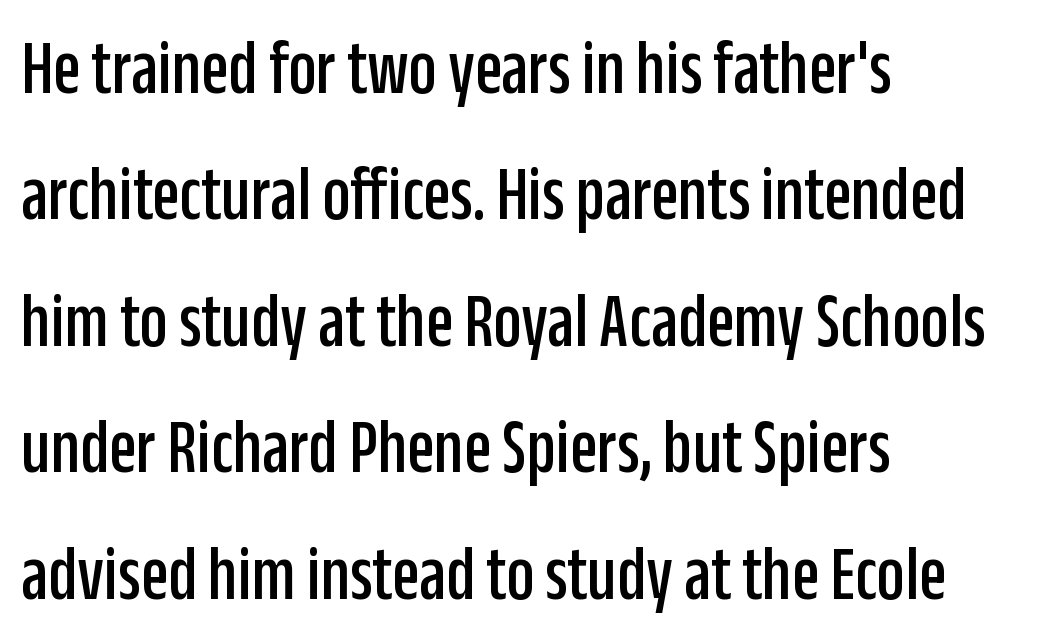
The image shows 79 px condensed sans-serif type, upright; set left-aligned, normal line spacing (1.6x), normal letter spacing, not underlined; low stroke contrast and a large x-height.
